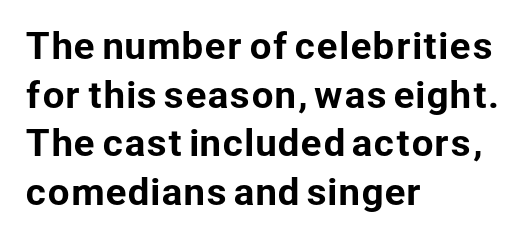
The image shows 35 px sans-serif type, upright; set left-aligned, normal line spacing (1.39x), normal letter spacing, not underlined; low stroke contrast and a medium x-height.
